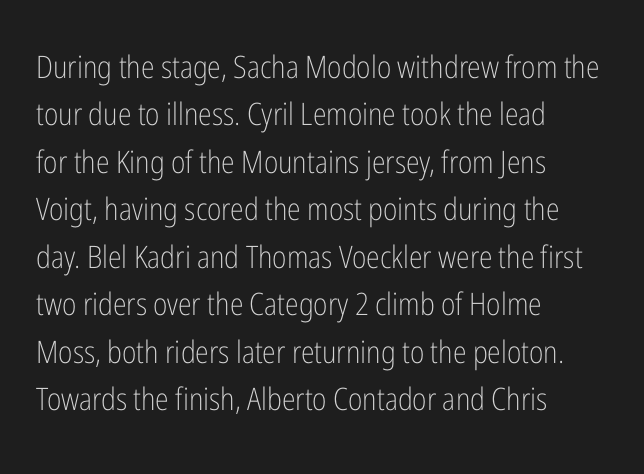
Q: Is the text bold? A: No.
Q: Is the text italic (slanted)? A: No, it is upright.
Q: Is the typeface a serif or a sans-serif typeface? A: Sans-serif.
Q: Is the text underlined? A: No.
Q: How is the paragraph aligned? A: Left-aligned.
Q: Is the spacing between letters normal or unusually wide? A: Normal.
Q: Is the spacing between lines tight, normal or loose? A: Normal.
Q: Width (condensed, normal, or wide)? A: Condensed.
Q: Stroke contrast? A: Low.
Q: x-height? A: Medium.
Q: Monospaced? A: No.
